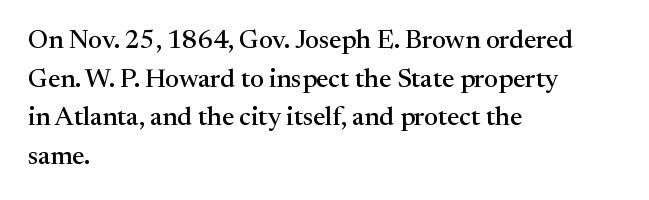
Q: Is the text italic (slanted)? A: No, it is upright.
Q: Is the text underlined? A: No.
Q: How is the paragraph aligned? A: Left-aligned.
Q: Is the spacing between letters normal or unusually wide? A: Normal.
Q: Is the spacing between lines tight, normal or loose? A: Normal.
